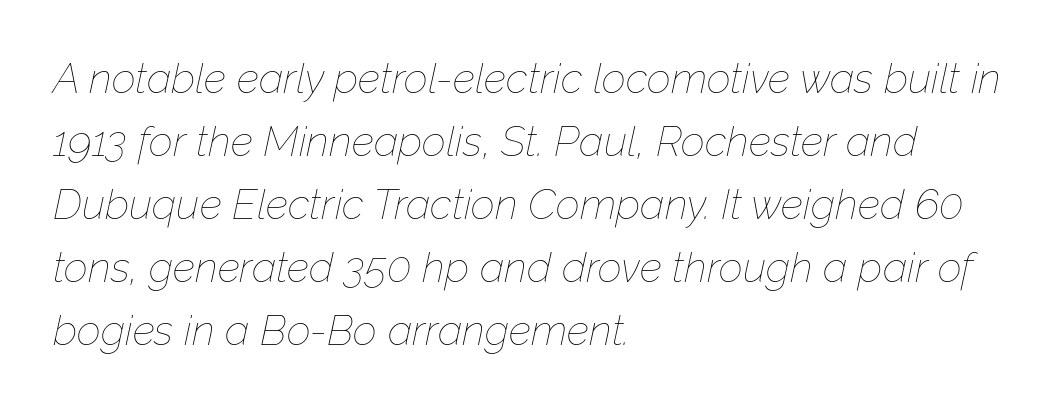
The image shows 42 px thin type, italic (leaning right); set left-aligned, normal line spacing (1.5x), normal letter spacing, not underlined; low stroke contrast and a medium x-height.
